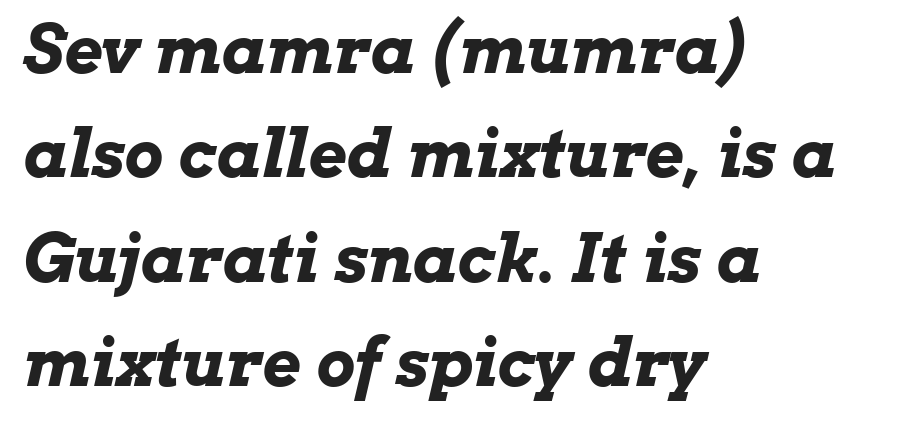
{"italic": "yes", "lean": "right", "slant_degrees": 13, "bold": "yes", "weight": "bold", "width": "wide", "stroke_contrast": "low", "x_height": "medium", "monospaced": "no", "underline": "no", "align": "left", "line_spacing": "normal", "line_spacing_ratio": 1.58, "letter_spacing": "normal", "letter_spacing_em": 0.0, "glyph_px": 66}
